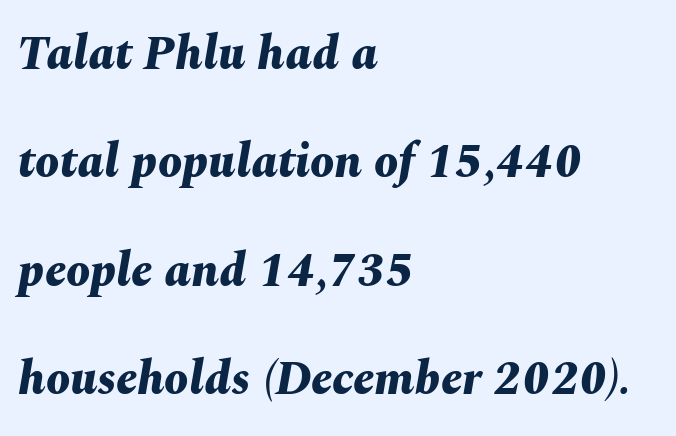
The image shows 48 px bold type, italic (leaning right); set left-aligned, loose line spacing (2.26x), normal letter spacing, not underlined; medium stroke contrast and a medium x-height.
